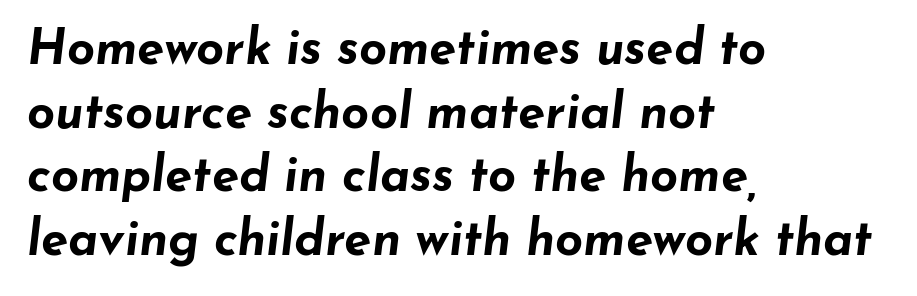
Q: Is the text bold? A: Yes.
Q: Is the text italic (slanted)? A: Yes, it leans right by about 7 degrees.
Q: Is the text underlined? A: No.
Q: How is the paragraph aligned? A: Left-aligned.
Q: Is the spacing between letters normal or unusually wide? A: Normal.
Q: Is the spacing between lines tight, normal or loose? A: Normal.
Q: Width (condensed, normal, or wide)? A: Wide.
Q: Stroke contrast? A: Low.
Q: x-height? A: Small.
Q: Monospaced? A: No.
